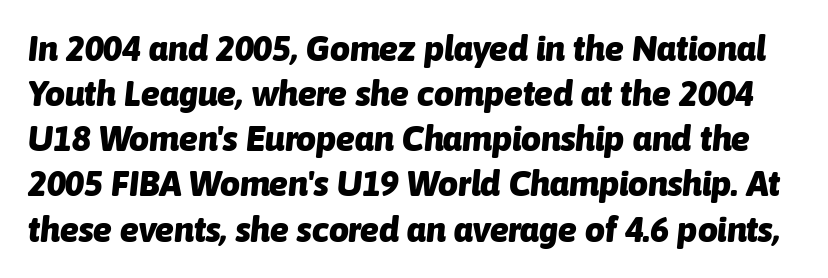
Is this a fixed-width face? No — the glyphs have proportional, varying widths. The line texture is even and compact thanks to regular tracking. Caption: bold face, heavy strokes. Line spacing here is normal. Descenders hang freely into open space.
